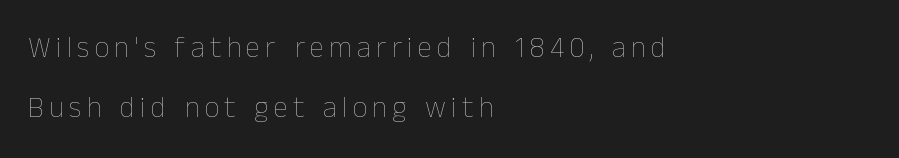
{"italic": "no", "bold": "no", "weight": "thin", "width": "normal", "stroke_contrast": "low", "x_height": "medium", "monospaced": "no", "underline": "no", "align": "left", "line_spacing": "loose", "line_spacing_ratio": 2.06, "glyph_px": 29}
